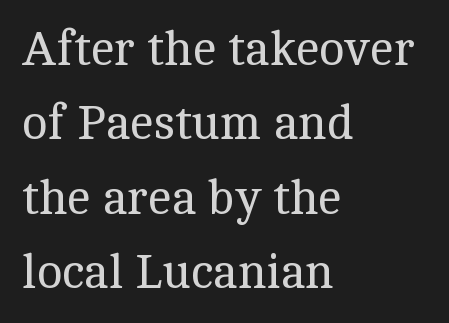
The line texture is even and compact thanks to regular tracking. Regular leading. Is the type heavy? It reads as light-to-regular instead. The specimen reads as upright at a glance. Notice how the passage keeps a crisp vertical edge on the left only. Do the characters align in a grid? No, the font is proportional.
